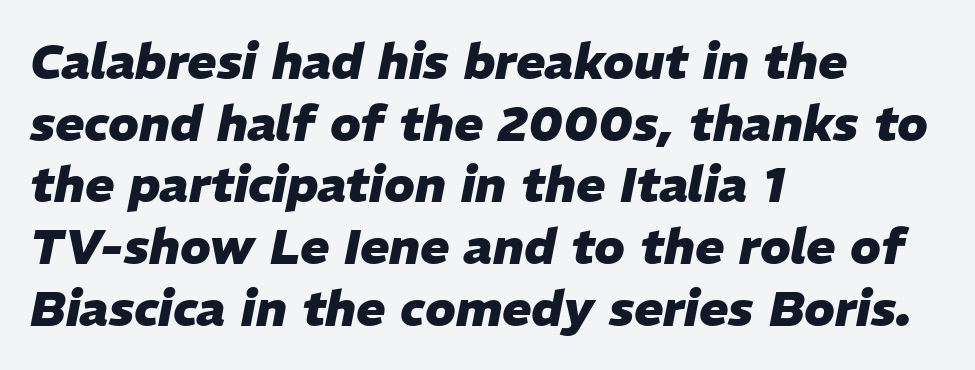
Q: Is the text bold? A: Yes.
Q: Is the text italic (slanted)? A: Yes, it leans right by about 11 degrees.
Q: Is the text underlined? A: No.
Q: How is the paragraph aligned? A: Left-aligned.
Q: Is the spacing between letters normal or unusually wide? A: Normal.
Q: Is the spacing between lines tight, normal or loose? A: Normal.
Q: Width (condensed, normal, or wide)? A: Normal.
Q: Stroke contrast? A: Low.
Q: x-height? A: Medium.
Q: Monospaced? A: No.
